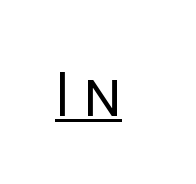
The image shows 59 px regular-weight sans-serif type, upright; set unusually wide letter spacing (+0.22 em), underlined; low stroke contrast and a large x-height.
